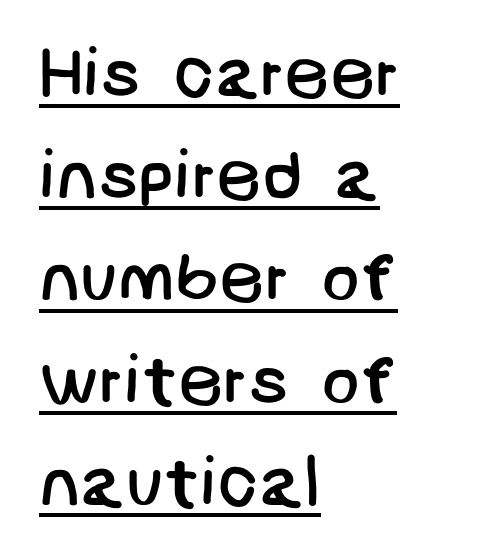
Here the glyphs are tracked normally, forming tight word shapes. Line starts are locked; line ends wander. Caption: face not bold, strokes unweighted. The passage shown stacks its lines at a standard gap.
